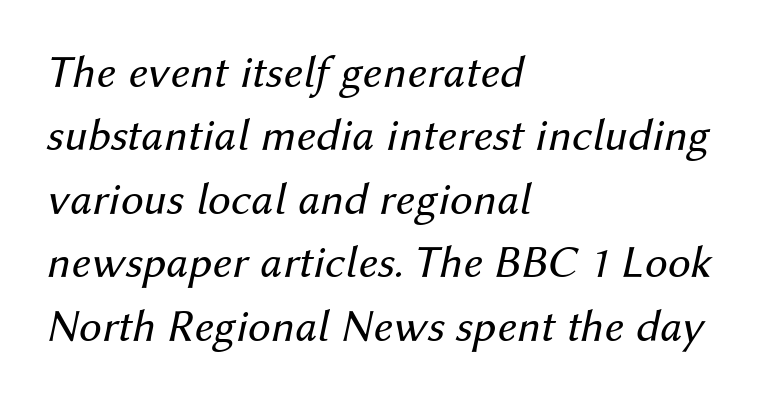
Q: Is the text bold? A: No.
Q: Is the text italic (slanted)? A: Yes, it leans right by about 12 degrees.
Q: Is the text underlined? A: No.
Q: How is the paragraph aligned? A: Left-aligned.
Q: Is the spacing between letters normal or unusually wide? A: Normal.
Q: Is the spacing between lines tight, normal or loose? A: Normal.
Q: Width (condensed, normal, or wide)? A: Normal.
Q: Stroke contrast? A: Medium.
Q: x-height? A: Medium.
Q: Monospaced? A: No.
